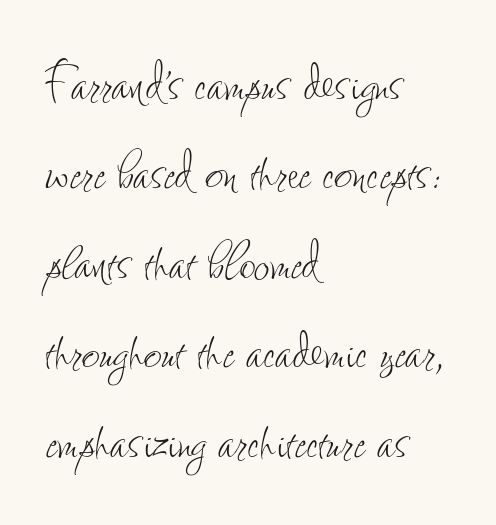
Line starts are locked; line ends wander. Does extra space separate the letters? No, they use regular spacing. Does the leading feel generous? No, just average.
